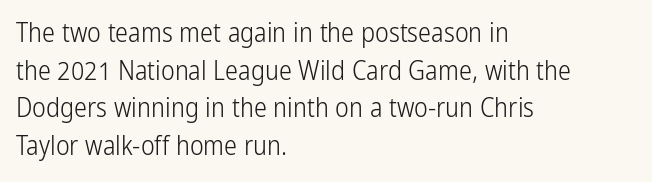
The image shows 26 px text type, upright; set left-aligned, normal line spacing (1.45x), normal letter spacing, not underlined.
